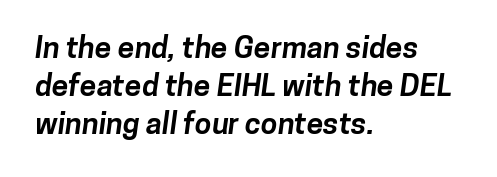
{"serif": "no", "bold": "yes", "weight": "bold", "width": "normal", "stroke_contrast": "low", "x_height": "medium", "monospaced": "no", "underline": "no", "align": "left", "line_spacing": "normal", "line_spacing_ratio": 1.26, "letter_spacing": "normal", "letter_spacing_em": 0.0, "glyph_px": 30}
